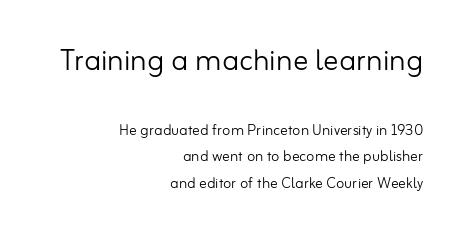
{"serif": "no", "italic": "no", "bold": "no", "weight": "light", "width": "normal", "stroke_contrast": "low", "x_height": "small", "monospaced": "no", "underline": "no", "align": "right", "line_spacing": "normal", "line_spacing_ratio": 1.37, "letter_spacing": "normal", "letter_spacing_em": 0.0, "larger_block": "first", "size_ratio": 2.0, "glyph_px": 38}
